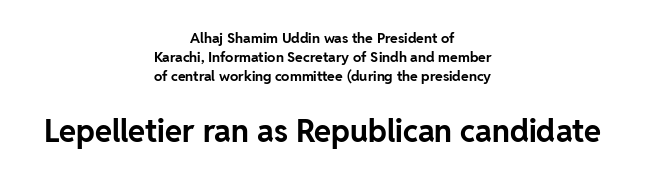
{"serif": "no", "italic": "no", "bold": "yes", "weight": "bold", "width": "normal", "stroke_contrast": "low", "x_height": "medium", "monospaced": "no", "underline": "no", "align": "center", "line_spacing": "normal", "line_spacing_ratio": 1.36, "letter_spacing": "normal", "letter_spacing_em": 0.0, "larger_block": "second", "size_ratio": 2.21, "glyph_px": 31}
